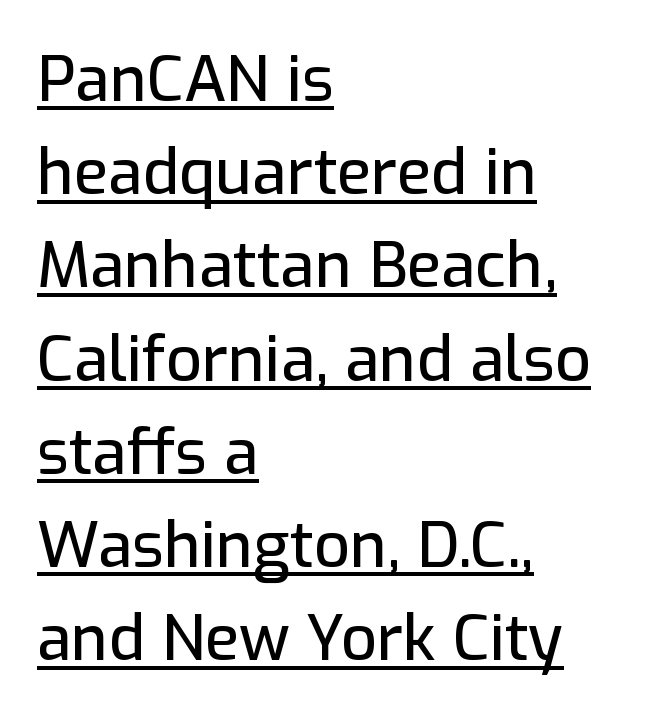
{"serif": "no", "italic": "no", "width": "normal", "stroke_contrast": "low", "x_height": "medium", "monospaced": "no", "underline": "yes", "align": "left", "line_spacing": "normal", "line_spacing_ratio": 1.48, "letter_spacing": "normal", "letter_spacing_em": 0.0, "glyph_px": 63}
